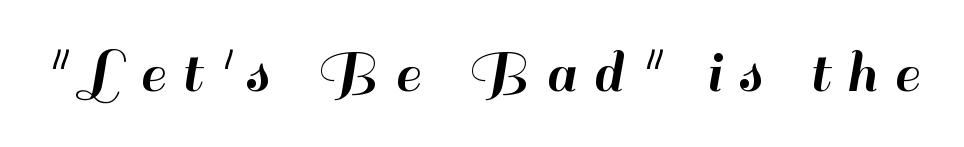
Q: Is the text italic (slanted)? A: Yes.
Q: Is the typeface a serif or a sans-serif typeface? A: Sans-serif.
Q: Is the text underlined? A: No.
Q: Is the spacing between letters normal or unusually wide? A: Unusually wide.
Q: Width (condensed, normal, or wide)? A: Normal.
Q: Stroke contrast? A: High.
Q: x-height? A: Small.
Q: Monospaced? A: No.
